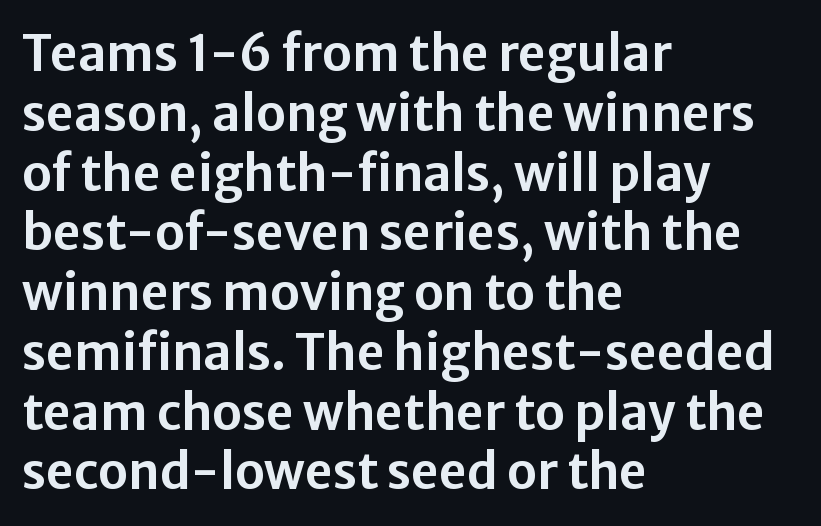
{"serif": "no", "italic": "no", "width": "normal", "stroke_contrast": "low", "x_height": "medium", "monospaced": "no", "underline": "no", "align": "left", "line_spacing_ratio": 1.22, "letter_spacing": "normal", "letter_spacing_em": 0.0, "glyph_px": 49}
